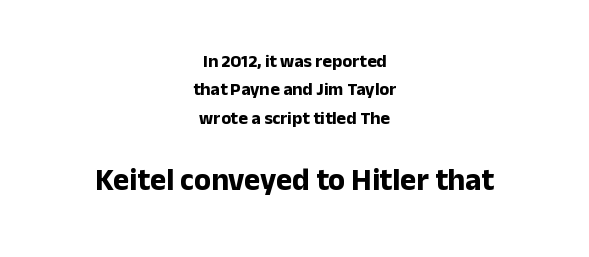
{"serif": "no", "italic": "no", "bold": "yes", "weight": "bold", "width": "normal", "stroke_contrast": "low", "x_height": "medium", "monospaced": "no", "underline": "no", "align": "center", "line_spacing": "normal", "line_spacing_ratio": 1.58, "letter_spacing": "normal", "letter_spacing_em": 0.0, "larger_block": "second", "size_ratio": 1.72, "glyph_px": 31}
